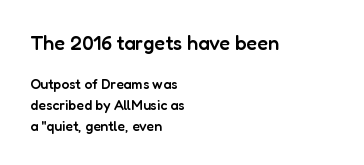
{"italic": "no", "bold": "semi", "underline": "no", "align": "left", "line_spacing": "normal", "line_spacing_ratio": 1.47, "letter_spacing": "normal", "letter_spacing_em": 0.0, "larger_block": "first", "size_ratio": 1.43, "glyph_px": 20}
